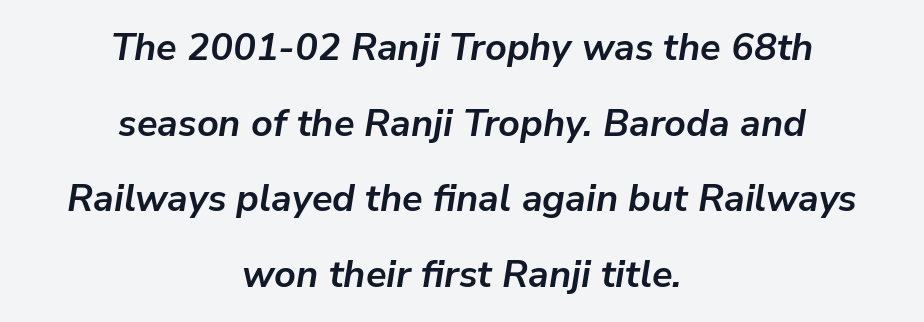
The image shows 38 px semibold type, italic (leaning right); set centered, loose line spacing (1.99x), normal letter spacing, not underlined; low stroke contrast and a medium x-height.
